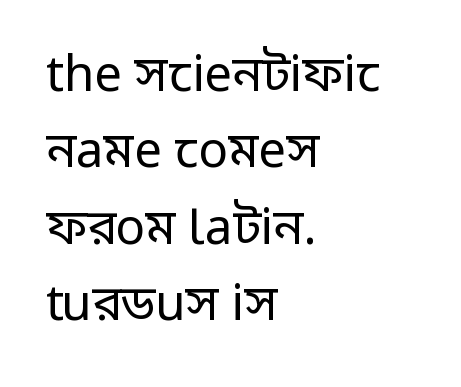
Vertical spacing — default. Weight: not bold — regular or lighter. Words appear dense and cohesive because spacing is normal. These lines are set flush left with a ragged right edge. The words here are not underlined.
